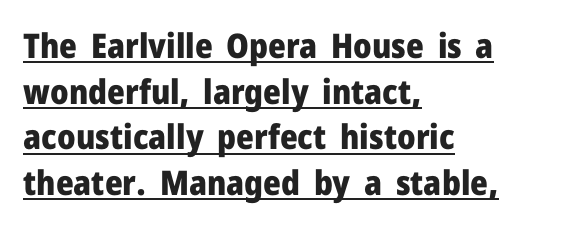
Q: Is the text bold? A: Yes.
Q: Is the text italic (slanted)? A: No, it is upright.
Q: Is the typeface a serif or a sans-serif typeface? A: Sans-serif.
Q: Is the text underlined? A: Yes.
Q: How is the paragraph aligned? A: Left-aligned.
Q: Is the spacing between letters normal or unusually wide? A: Normal.
Q: Is the spacing between lines tight, normal or loose? A: Normal.
Q: Width (condensed, normal, or wide)? A: Normal.
Q: Stroke contrast? A: Low.
Q: x-height? A: Medium.
Q: Monospaced? A: No.
